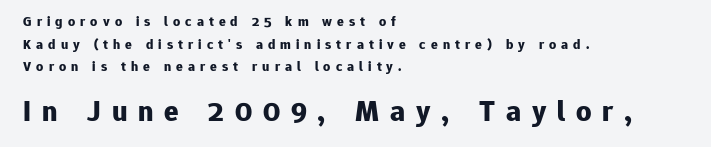
Q: Is the text bold? A: Yes.
Q: Is the text italic (slanted)? A: No, it is upright.
Q: Is the typeface a serif or a sans-serif typeface? A: Sans-serif.
Q: Is the text underlined? A: No.
Q: How is the paragraph aligned? A: Left-aligned.
Q: Is the spacing between letters normal or unusually wide? A: Unusually wide.
Q: Is the spacing between lines tight, normal or loose? A: Normal.
Q: Which block of text is set in a larger size, the first (top) or the second (bottom)? A: The second (bottom) one.
Q: Width (condensed, normal, or wide)? A: Normal.
Q: Stroke contrast? A: Low.
Q: x-height? A: Medium.
Q: Monospaced? A: No.
